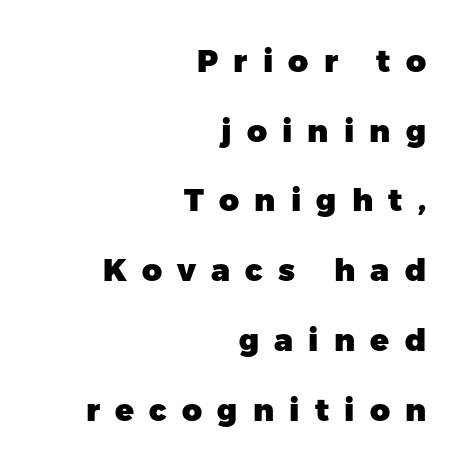
Does the leading feel generous? Absolutely, it's lavish. The sample has been set heavy, in full bold. Has an underline been added? It has not. Display-style spreading of the glyphs; the letterfit is very open. A student would call this right alignment; a typographer would say flush right, rag left. Do the letters lean? They stand straight.
